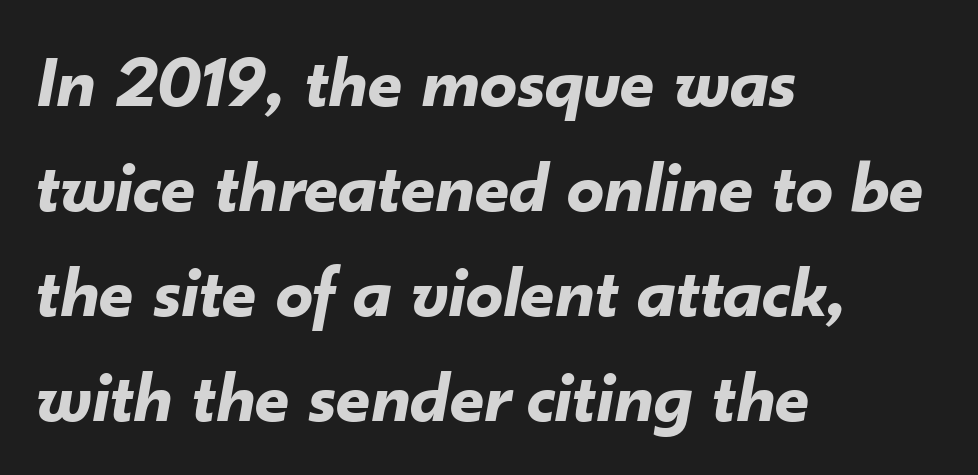
Varying glyph widths throughout — classic text-font behaviour. You could call the tracking neutral — neither tight nor loose. The lines in this sample share a left origin and differ only in where they stop. The passage shown is not underscored anywhere.
